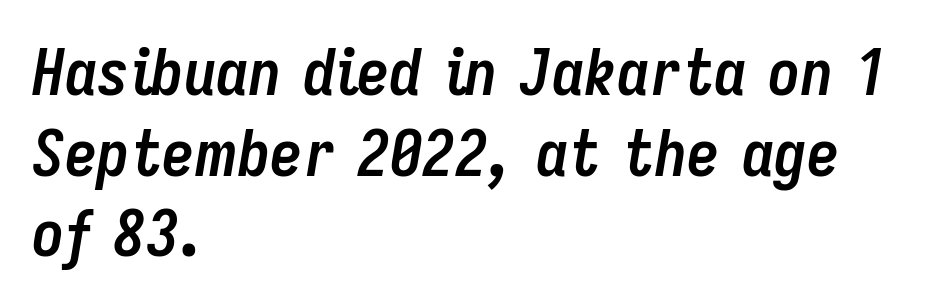
{"italic": "yes", "lean": "right", "slant_degrees": 9, "bold": "yes", "weight": "semibold", "width": "condensed", "stroke_contrast": "low", "x_height": "medium", "monospaced": "no", "underline": "no", "align": "left", "line_spacing_ratio": 1.24, "letter_spacing": "normal", "letter_spacing_em": 0.0, "glyph_px": 65}
